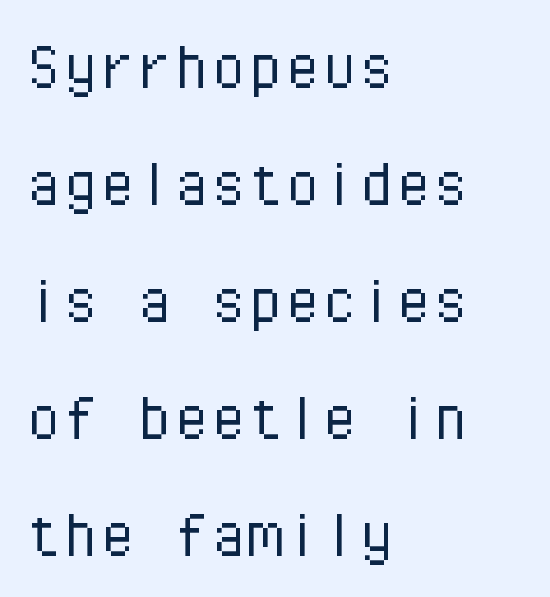
The image shows 74 px light sans-serif type, upright, monospaced; set left-aligned, normal line spacing (1.58x), normal letter spacing, not underlined; low stroke contrast and a medium x-height.
